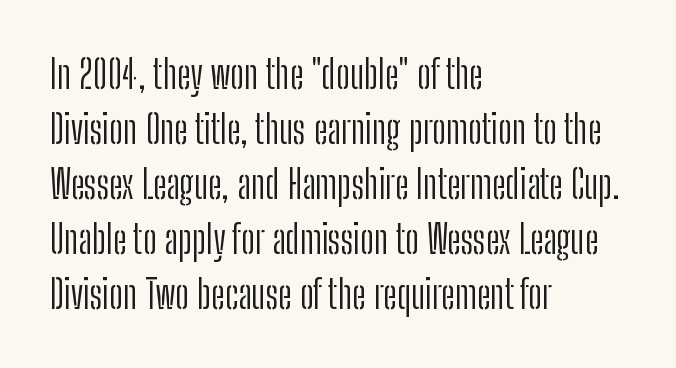
Think standard paragraph weight, or any step lighter than that. Each line starts at the same left margin while the right side varies. This sample uses an upright cut, with every glyph sitting square on the baseline. The baseline area is clear.
